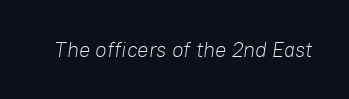
Q: Is the text bold? A: No.
Q: Is the text italic (slanted)? A: Yes, it leans right by about 8 degrees.
Q: Is the text underlined? A: No.
Q: Is the spacing between letters normal or unusually wide? A: Normal.
